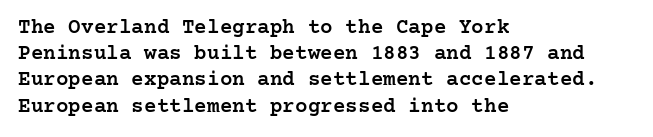
Q: Is the text bold? A: Semi-bold.
Q: Is the text italic (slanted)? A: No, it is upright.
Q: Is the text underlined? A: No.
Q: How is the paragraph aligned? A: Left-aligned.
Q: Is the spacing between letters normal or unusually wide? A: Normal.
Q: Is the spacing between lines tight, normal or loose? A: Normal.
